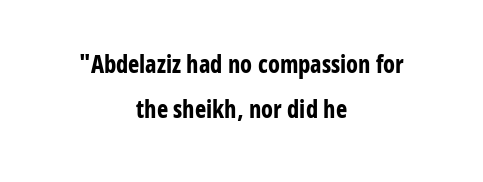
{"italic": "no", "bold": "yes", "underline": "no", "align": "center", "line_spacing_ratio": 1.87, "letter_spacing": "normal", "letter_spacing_em": 0.0, "glyph_px": 24}
